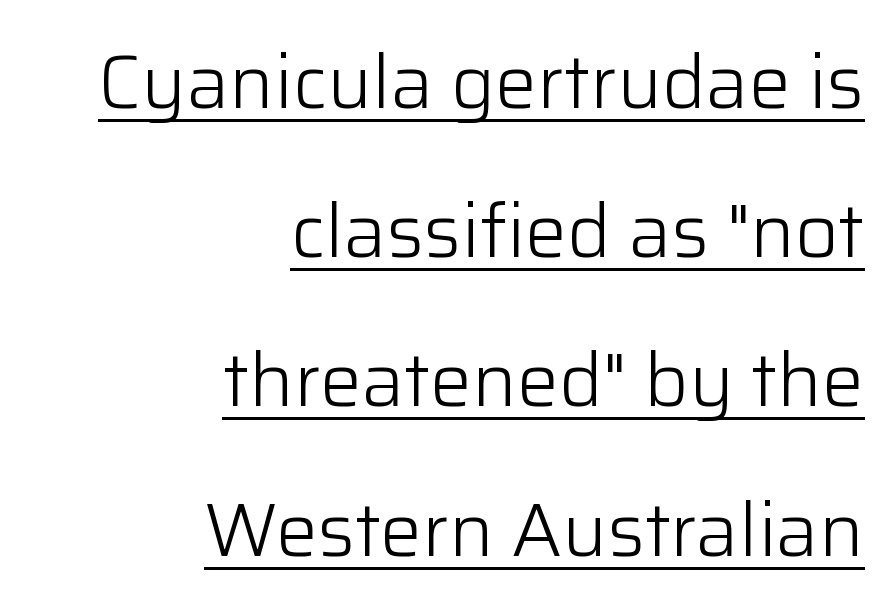
Q: Is the text bold? A: No.
Q: Is the text italic (slanted)? A: No, it is upright.
Q: Is the typeface a serif or a sans-serif typeface? A: Sans-serif.
Q: Is the text underlined? A: Yes.
Q: How is the paragraph aligned? A: Right-aligned.
Q: Is the spacing between letters normal or unusually wide? A: Normal.
Q: Is the spacing between lines tight, normal or loose? A: Loose.
Q: Width (condensed, normal, or wide)? A: Normal.
Q: Stroke contrast? A: Low.
Q: x-height? A: Medium.
Q: Monospaced? A: No.
